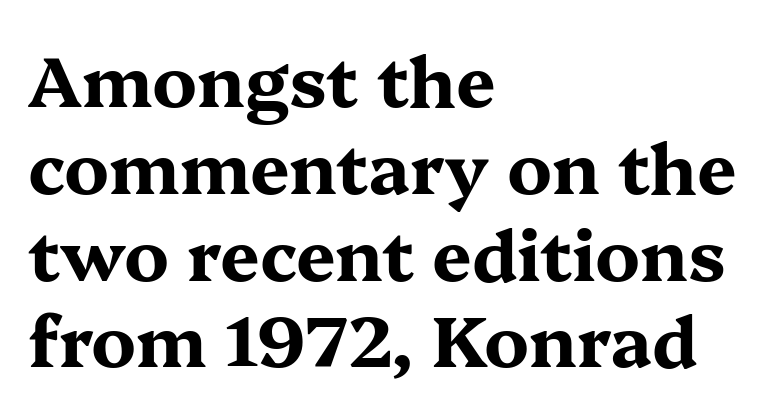
The image shows 70 px bold, wide serif type, upright; set left-aligned, line spacing 1.24x, normal letter spacing, not underlined; medium stroke contrast and a medium x-height.
